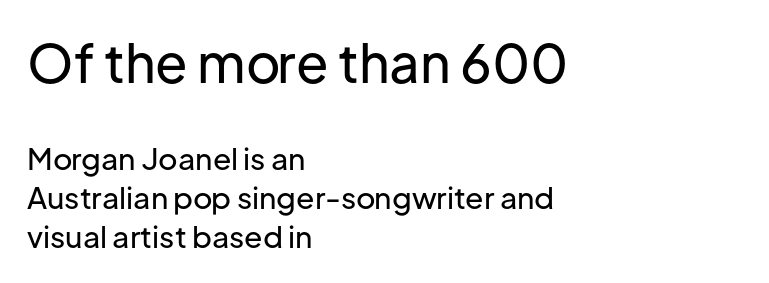
{"serif": "no", "italic": "no", "width": "normal", "stroke_contrast": "low", "x_height": "medium", "monospaced": "no", "underline": "no", "align": "left", "line_spacing": "normal", "line_spacing_ratio": 1.3, "letter_spacing": "normal", "letter_spacing_em": 0.0, "larger_block": "first", "size_ratio": 1.77, "glyph_px": 53}
